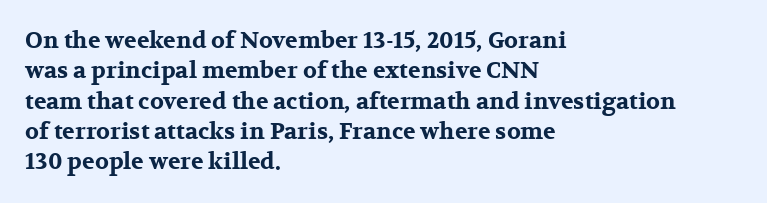
{"italic": "no", "bold": "yes", "underline": "no", "align": "left", "line_spacing": "normal", "line_spacing_ratio": 1.32, "letter_spacing": "normal", "letter_spacing_em": 0.0, "glyph_px": 23}
